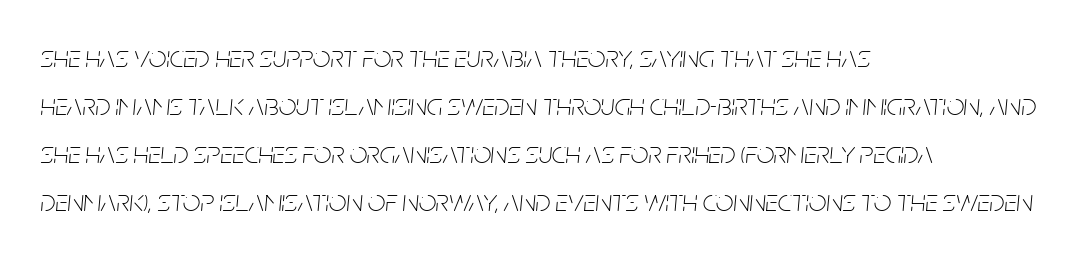
The image shows 31 px thin, condensed type, italic (leaning right); set left-aligned, normal line spacing (1.55x), normal letter spacing, not underlined; low stroke contrast and a large x-height.
